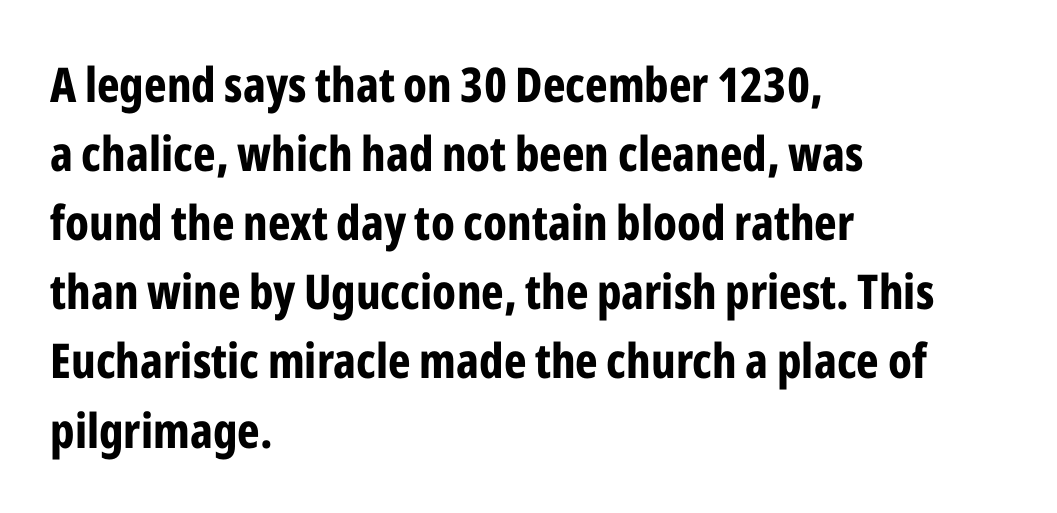
{"serif": "no", "italic": "no", "bold": "yes", "weight": "bold", "width": "condensed", "stroke_contrast": "low", "x_height": "medium", "monospaced": "no", "underline": "no", "align": "left", "line_spacing": "normal", "line_spacing_ratio": 1.44, "letter_spacing": "normal", "letter_spacing_em": 0.0, "glyph_px": 48}
